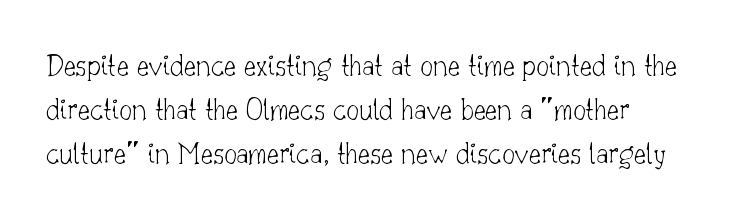
The image shows 32 px thin serif type, upright; set left-aligned, normal line spacing (1.38x), normal letter spacing, not underlined; low stroke contrast and a small x-height.
